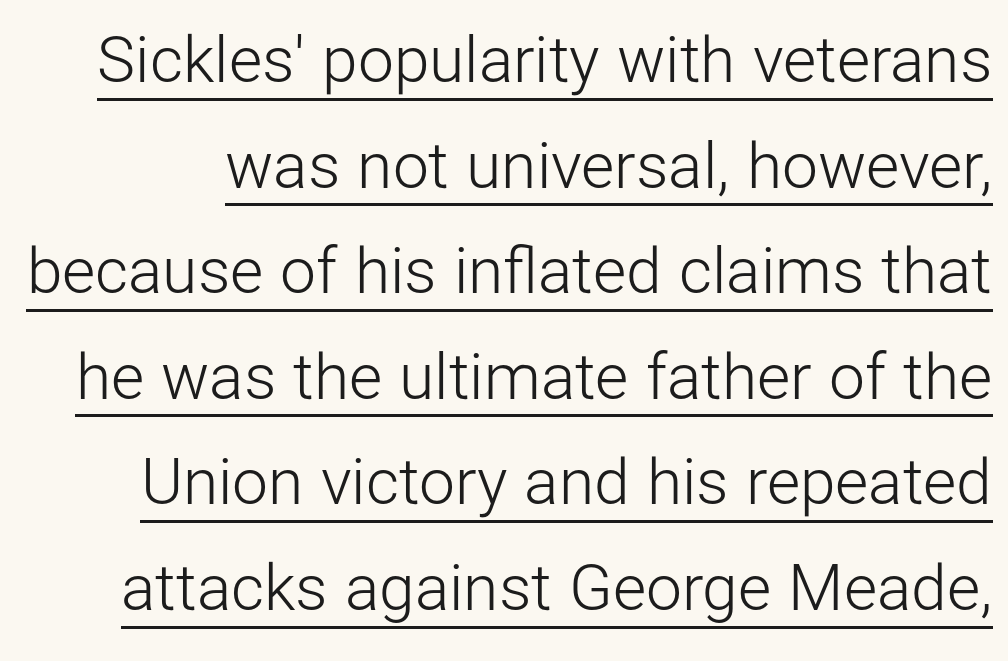
{"serif": "no", "italic": "no", "bold": "no", "weight": "light", "width": "normal", "stroke_contrast": "low", "x_height": "medium", "monospaced": "no", "underline": "yes", "line_spacing": "normal", "line_spacing_ratio": 1.65, "letter_spacing": "normal", "letter_spacing_em": 0.0, "glyph_px": 64}
